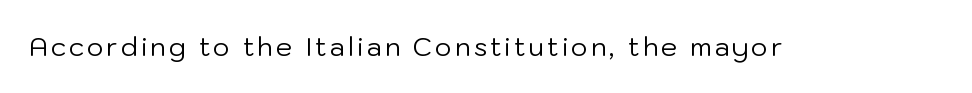
Q: Is the text bold? A: No.
Q: Is the text italic (slanted)? A: No, it is upright.
Q: Is the text underlined? A: No.
